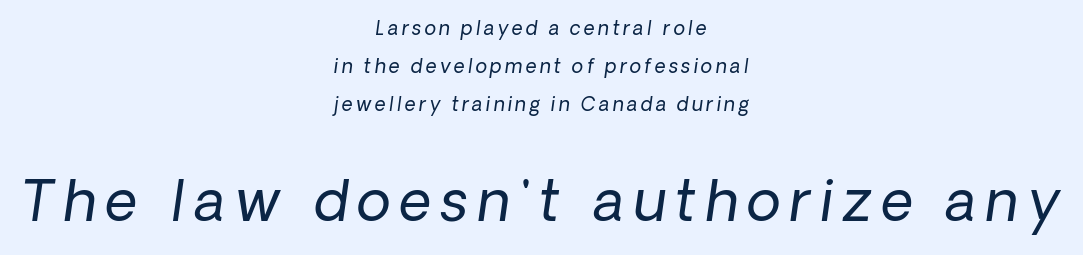
Nothing heavy about these letters — not bold at all. This rendering uses center alignment, leaving both contours irregular but symmetric. Is this a fixed-width face? No — the glyphs have proportional, varying widths. The lines are spread far apart with generous leading. Small over large — that's the arrangement of the two blocks here.
